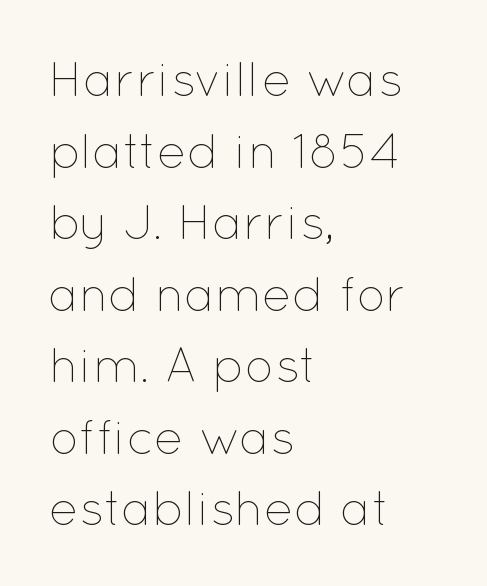
The image shows 49 px thin type, upright; set left-aligned, normal line spacing (1.46x), normal letter spacing, not underlined; low stroke contrast and a medium x-height.
